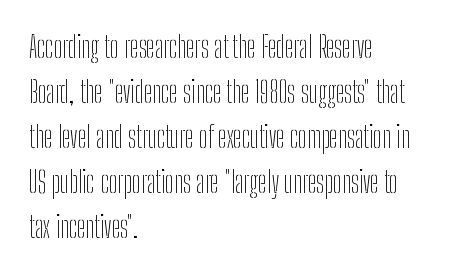
Teacher's note: observe the even left margin — that is flush-left alignment. Is the stroke heavy? The answer is a plain regular-or-lighter. Is this a fixed-width face? No — the glyphs have proportional, varying widths. The specimen reads as upright at a glance. How are the letters spaced? Ordinarily, with no added tracking. The string is rendered with underlining switched off.
